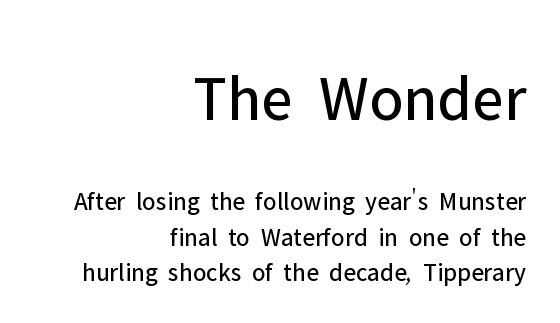
{"serif": "no", "italic": "no", "bold": "no", "weight": "regular", "width": "normal", "stroke_contrast": "low", "x_height": "medium", "monospaced": "no", "underline": "no", "align": "right", "line_spacing": "normal", "line_spacing_ratio": 1.37, "letter_spacing": "normal", "letter_spacing_em": 0.0, "larger_block": "first", "size_ratio": 2.5, "glyph_px": 65}
